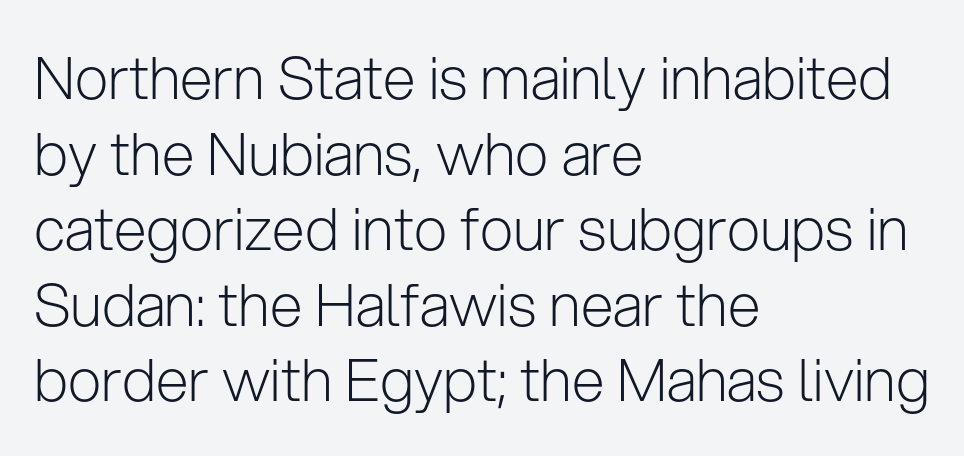
Q: Is the text bold? A: No.
Q: Is the text italic (slanted)? A: No, it is upright.
Q: Is the typeface a serif or a sans-serif typeface? A: Sans-serif.
Q: Is the text underlined? A: No.
Q: How is the paragraph aligned? A: Left-aligned.
Q: Is the spacing between letters normal or unusually wide? A: Normal.
Q: Is the spacing between lines tight, normal or loose? A: Normal.
Q: Width (condensed, normal, or wide)? A: Normal.
Q: Stroke contrast? A: Low.
Q: x-height? A: Medium.
Q: Monospaced? A: No.
